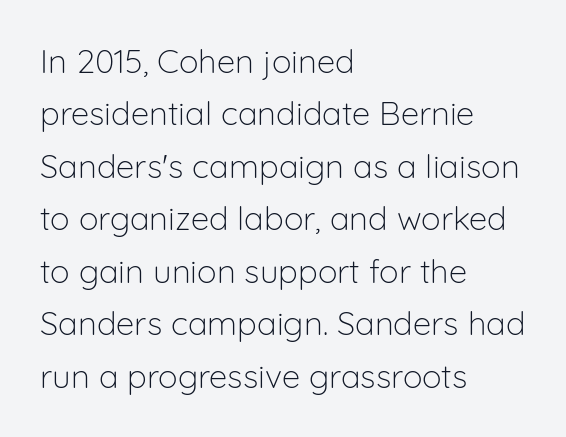
Q: Is the text bold? A: No.
Q: Is the text italic (slanted)? A: No, it is upright.
Q: Is the typeface a serif or a sans-serif typeface? A: Sans-serif.
Q: Is the text underlined? A: No.
Q: How is the paragraph aligned? A: Left-aligned.
Q: Is the spacing between letters normal or unusually wide? A: Normal.
Q: Is the spacing between lines tight, normal or loose? A: Normal.
Q: Width (condensed, normal, or wide)? A: Normal.
Q: Stroke contrast? A: Low.
Q: x-height? A: Medium.
Q: Monospaced? A: No.
